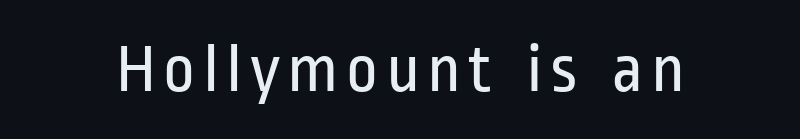
Q: Is the text bold? A: No.
Q: Is the text italic (slanted)? A: No, it is upright.
Q: Is the typeface a serif or a sans-serif typeface? A: Sans-serif.
Q: Is the text underlined? A: No.
Q: Width (condensed, normal, or wide)? A: Condensed.
Q: Stroke contrast? A: Low.
Q: x-height? A: Medium.
Q: Monospaced? A: No.
